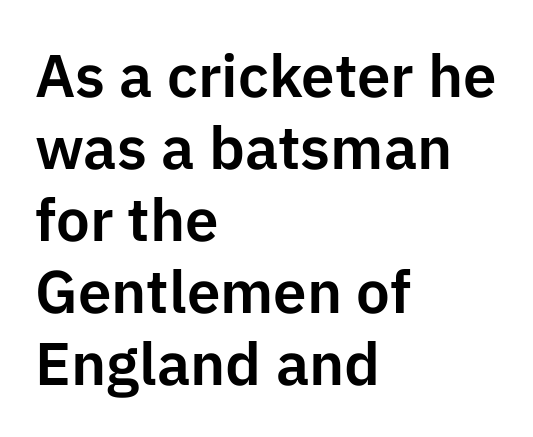
The rendering keeps characters at their native spacing. The glyphs in this specimen are sans serif. Spacing verdict: proportional, widths tailored to each character. Nope, not italic — everything's standing straight.
